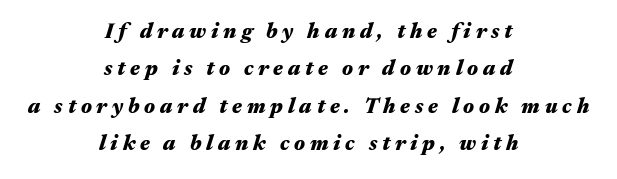
The image shows 21 px bold type, italic (leaning right); set centered, line spacing 1.78x, unusually wide letter spacing (+0.23 em), not underlined.
